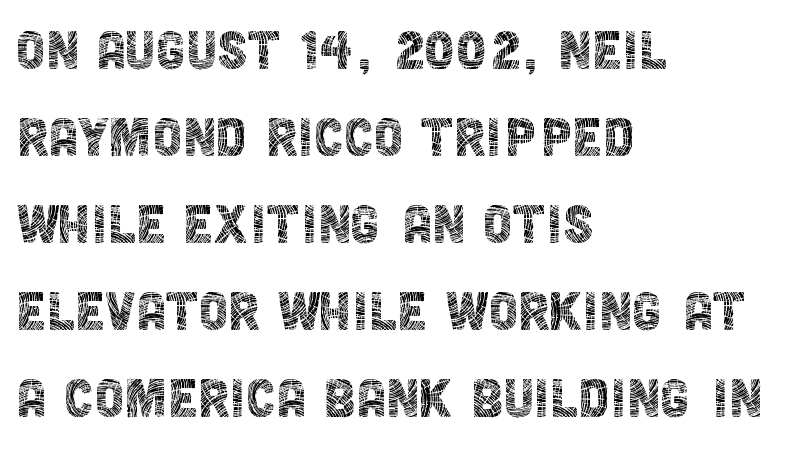
The image shows 67 px thin, condensed sans-serif type, upright; set left-aligned, normal line spacing (1.3x), normal letter spacing, not underlined; a large x-height.
